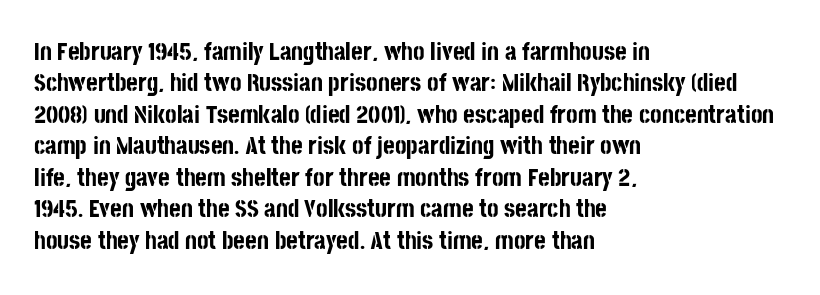
{"italic": "no", "bold": "yes", "underline": "no", "align": "left", "line_spacing": "normal", "line_spacing_ratio": 1.26, "letter_spacing": "normal", "letter_spacing_em": 0.0, "glyph_px": 25}
